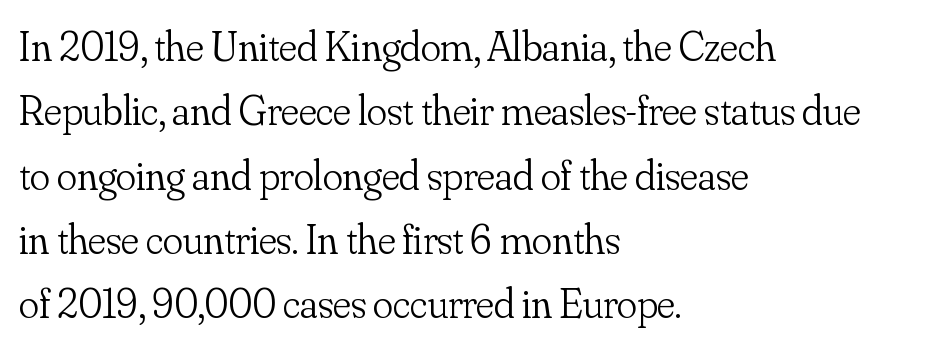
{"serif": "yes", "italic": "no", "bold": "no", "weight": "light", "width": "normal", "stroke_contrast": "low", "x_height": "small", "monospaced": "no", "underline": "no", "align": "left", "line_spacing": "normal", "line_spacing_ratio": 1.53, "letter_spacing": "normal", "letter_spacing_em": 0.0, "glyph_px": 42}
